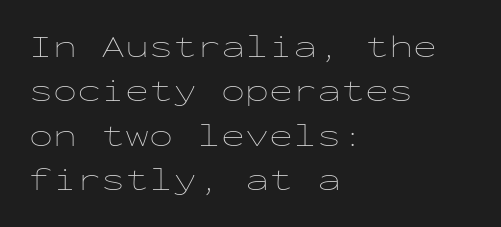
The setting favours the left margin, as ordinary paragraphs usually do. Is the letter spacing exaggerated? No — it looks like the ordinary default. Underline: absent. Upright lettering throughout.
